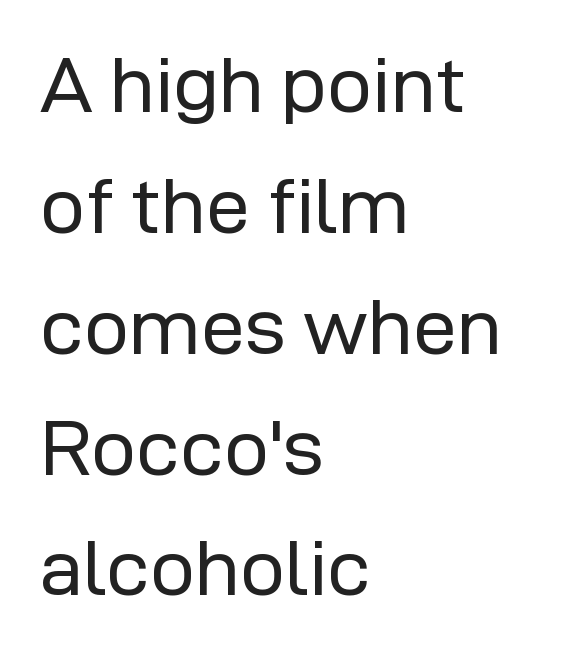
The image shows 79 px regular-weight sans-serif type, upright; set left-aligned, normal line spacing (1.53x), normal letter spacing, not underlined; low stroke contrast and a medium x-height.
